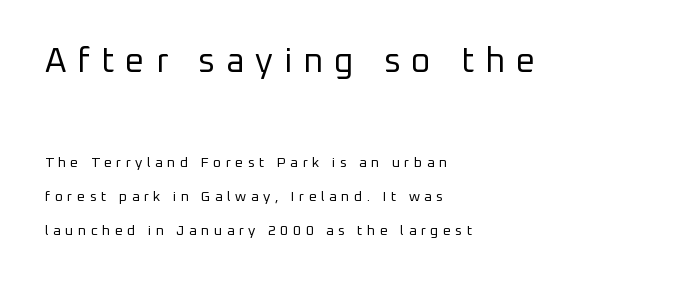
Q: Is the text bold? A: No.
Q: Is the text italic (slanted)? A: No, it is upright.
Q: Is the typeface a serif or a sans-serif typeface? A: Sans-serif.
Q: Is the text underlined? A: No.
Q: How is the paragraph aligned? A: Left-aligned.
Q: Is the spacing between letters normal or unusually wide? A: Unusually wide.
Q: Is the spacing between lines tight, normal or loose? A: Loose.
Q: Which block of text is set in a larger size, the first (top) or the second (bottom)? A: The first (top) one.
Q: Width (condensed, normal, or wide)? A: Normal.
Q: Stroke contrast? A: Low.
Q: x-height? A: Medium.
Q: Monospaced? A: No.
